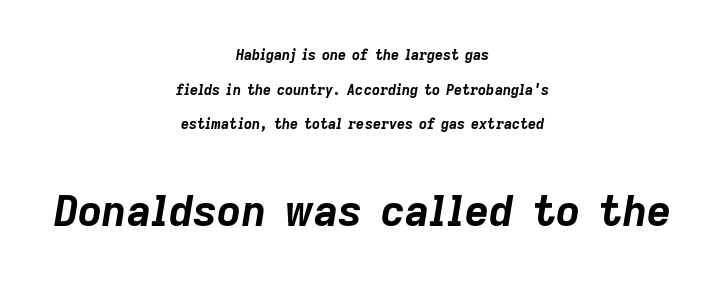
Q: Is the text bold? A: Yes.
Q: Is the text italic (slanted)? A: Yes, it leans right by about 9 degrees.
Q: Is the text underlined? A: No.
Q: How is the paragraph aligned? A: Centered.
Q: Is the spacing between letters normal or unusually wide? A: Normal.
Q: Is the spacing between lines tight, normal or loose? A: Loose.
Q: Which block of text is set in a larger size, the first (top) or the second (bottom)? A: The second (bottom) one.
Q: Width (condensed, normal, or wide)? A: Normal.
Q: Stroke contrast? A: Low.
Q: x-height? A: Medium.
Q: Monospaced? A: No.
